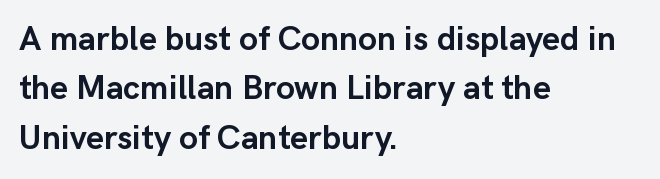
Q: Is the text bold? A: Yes.
Q: Is the text italic (slanted)? A: No, it is upright.
Q: Is the typeface a serif or a sans-serif typeface? A: Sans-serif.
Q: Is the text underlined? A: No.
Q: How is the paragraph aligned? A: Left-aligned.
Q: Is the spacing between letters normal or unusually wide? A: Normal.
Q: Is the spacing between lines tight, normal or loose? A: Normal.
Q: Width (condensed, normal, or wide)? A: Normal.
Q: Stroke contrast? A: Low.
Q: x-height? A: Medium.
Q: Monospaced? A: No.
